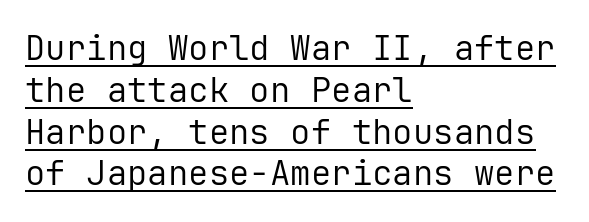
The strokes are not fattened; the text isn't bold. Note the uniform advance width — an 'i' takes as much space as an 'm'. Horizontally, the lines are justified to the leading edge only. Is the letter spacing exaggerated? No — it looks like the ordinary default.
